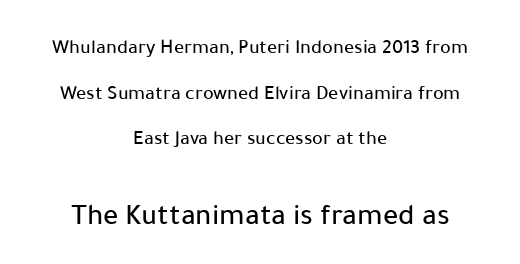
Font category for this specimen: sans-serif. Does the bottom block carry the larger type? Yes, it does. The font's upright variant was chosen for this text. The letters sit at their default tracking, neither squeezed nor spread.
